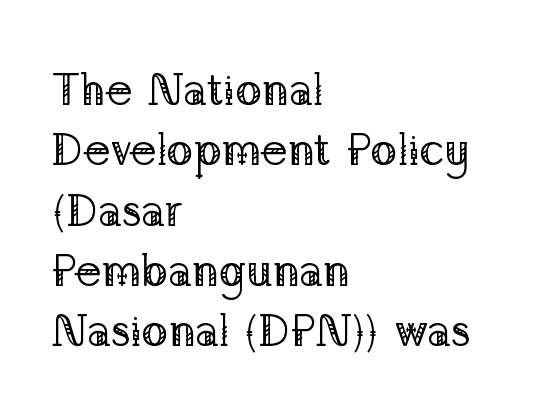
{"serif": "yes", "italic": "no", "bold": "no", "weight": "regular", "width": "normal", "stroke_contrast": "low", "x_height": "medium", "monospaced": "no", "underline": "no", "align": "left", "line_spacing": "normal", "line_spacing_ratio": 1.34, "letter_spacing": "normal", "letter_spacing_em": 0.0, "glyph_px": 45}
